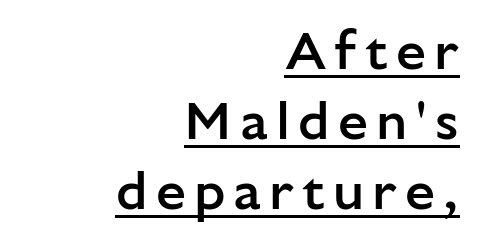
Q: Is the text bold? A: Semi-bold.
Q: Is the text italic (slanted)? A: No, it is upright.
Q: Is the typeface a serif or a sans-serif typeface? A: Sans-serif.
Q: Is the text underlined? A: Yes.
Q: How is the paragraph aligned? A: Right-aligned.
Q: Is the spacing between lines tight, normal or loose? A: Normal.
Q: Width (condensed, normal, or wide)? A: Normal.
Q: Stroke contrast? A: Low.
Q: x-height? A: Medium.
Q: Monospaced? A: No.
